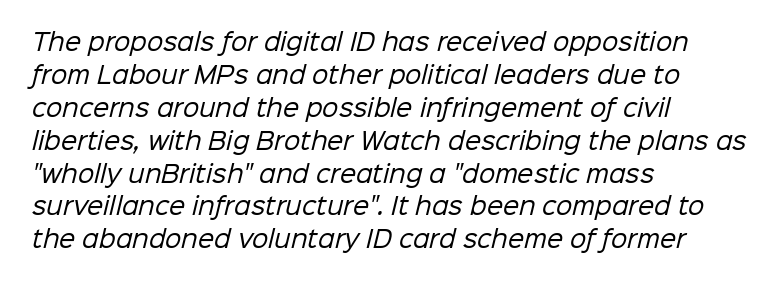
{"bold": "no", "underline": "no", "align": "left", "line_spacing": "normal", "line_spacing_ratio": 1.43, "letter_spacing": "normal", "letter_spacing_em": 0.0, "glyph_px": 23}
